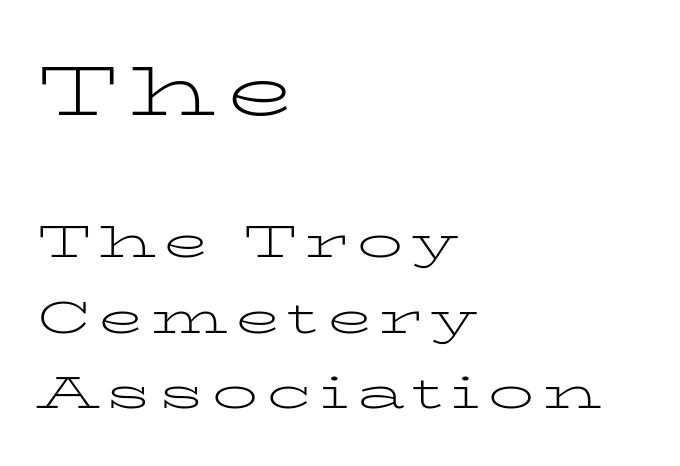
{"serif": "yes", "italic": "no", "bold": "no", "weight": "light", "width": "wide", "stroke_contrast": "low", "x_height": "medium", "monospaced": "no", "underline": "no", "align": "left", "line_spacing": "normal", "line_spacing_ratio": 1.64, "larger_block": "first", "size_ratio": 1.5, "glyph_px": 69}
